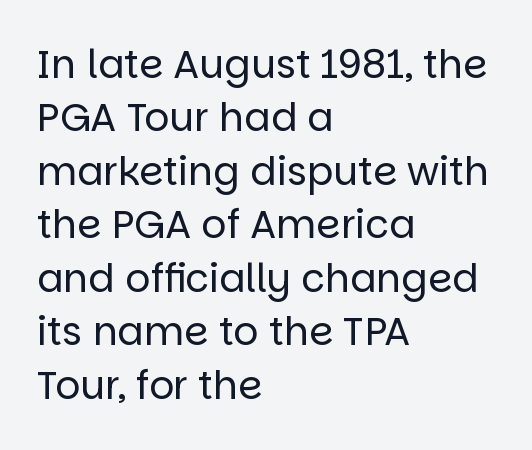
{"serif": "no", "italic": "no", "bold": "no", "weight": "regular", "width": "normal", "stroke_contrast": "low", "x_height": "large", "monospaced": "no", "underline": "no", "align": "left", "line_spacing": "normal", "line_spacing_ratio": 1.37, "letter_spacing": "normal", "letter_spacing_em": 0.0, "glyph_px": 39}
